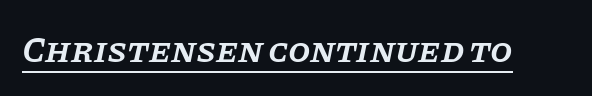
{"serif": "yes", "italic": "yes", "lean": "right", "slant_degrees": 11, "bold": "semi", "weight": "semibold", "width": "normal", "stroke_contrast": "low", "x_height": "large", "monospaced": "no", "underline": "yes", "letter_spacing": "normal", "letter_spacing_em": 0.0, "glyph_px": 36}
